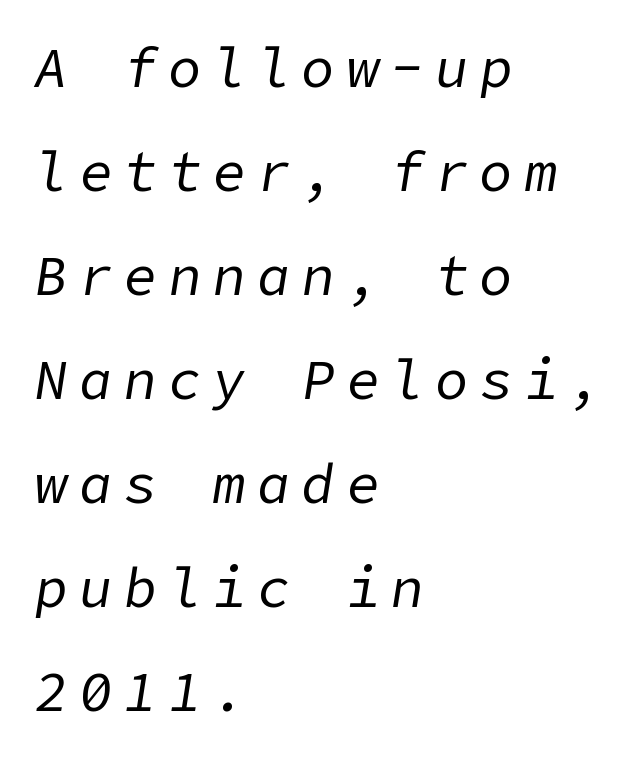
No extra ink here — the face is not bold. Check the space under the baseline: it is left empty. Visually the block forms a straight wall on the left and a jagged coastline on the right. There's an unmistakable incline to the writing here. Short note: letters widely spaced.
